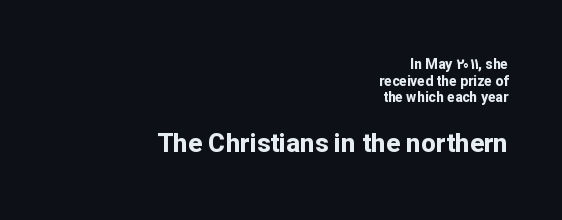
The face used here appears at its bigger size in the lower chunk. Notice how the passage keeps a crisp vertical edge on the right only. Vertical strokes here are truly vertical. How are the letters spaced? Ordinarily, with no added tracking. Look at the stroke-to-counter ratio: heavy, a bold.
